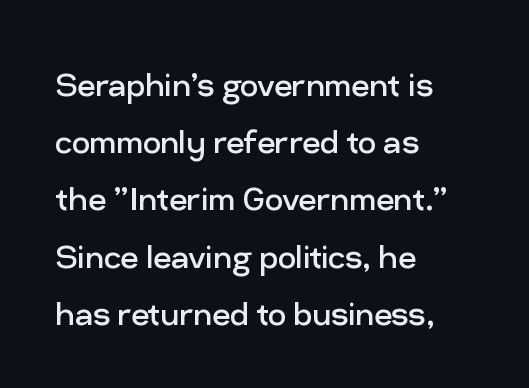
The foot of each line stays bare and open. What kind of face is this? One without serifs — a sans. Is there much room between lines? A standard amount, neither cramped nor airy. Character widths vary here, with narrow letters taking less room than wide ones. The typesetter chose a ragged-right arrangement here. Standard letterfit; no display-style spreading of the glyphs.
